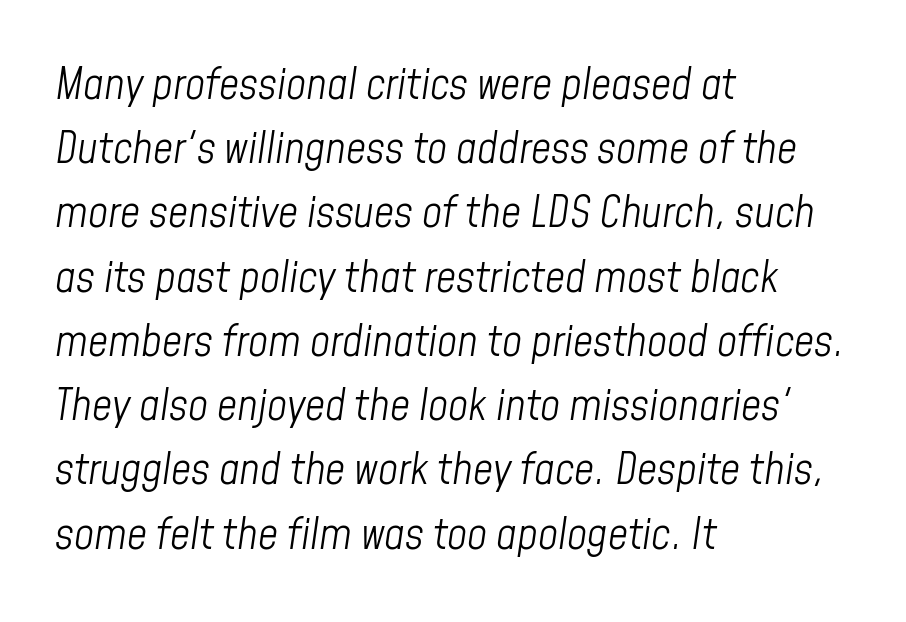
The image shows 44 px light, condensed type, italic (leaning right); set left-aligned, normal line spacing (1.46x), normal letter spacing, not underlined; low stroke contrast and a medium x-height.
